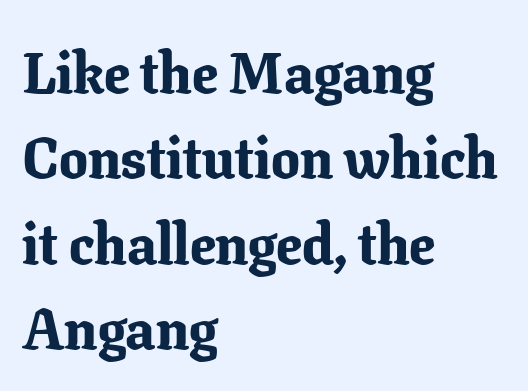
The image shows 57 px bold serif type, upright; set left-aligned, normal line spacing (1.5x), normal letter spacing, not underlined; low stroke contrast and a medium x-height.
